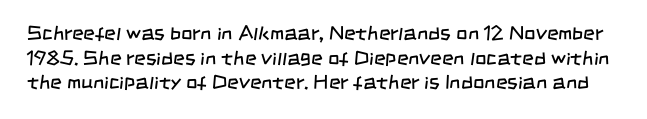
The image shows 20 px text type; set line spacing 1.23x, normal letter spacing, not underlined.
